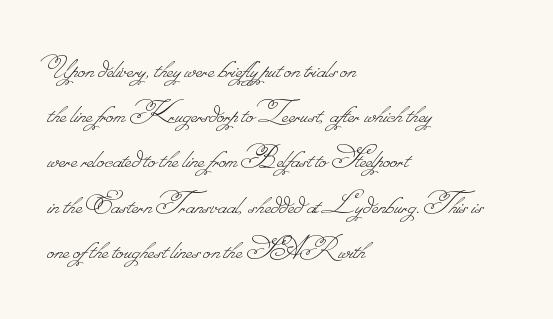
{"bold": "no", "weight": "thin", "width": "normal", "stroke_contrast": "low", "monospaced": "no", "underline": "no", "align": "left", "line_spacing": "normal", "line_spacing_ratio": 1.33, "letter_spacing": "normal", "letter_spacing_em": 0.0, "glyph_px": 34}
